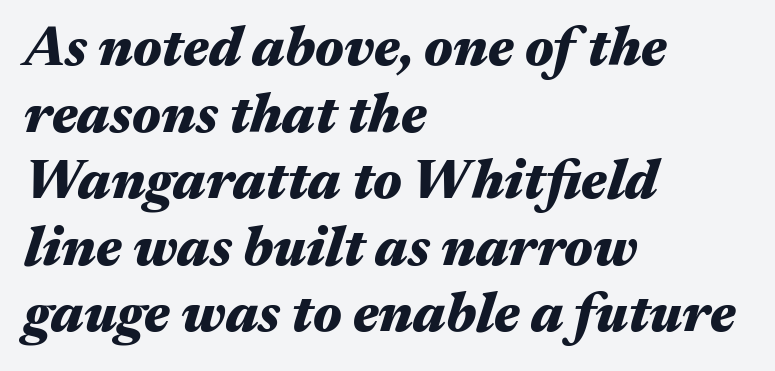
The image shows 55 px heavy, wide type, italic (leaning right); set left-aligned, line spacing 1.21x, normal letter spacing, not underlined; medium stroke contrast and a medium x-height.
